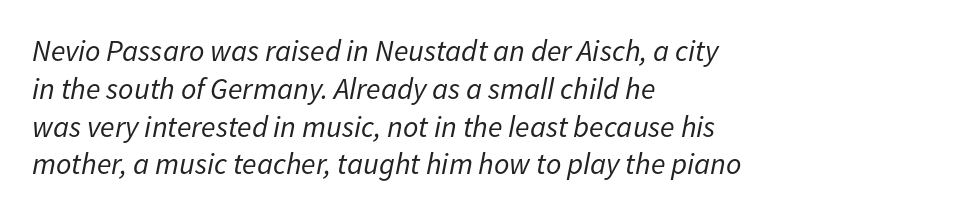
{"italic": "yes", "lean": "right", "slant_degrees": 11, "bold": "no", "weight": "regular", "width": "normal", "stroke_contrast": "low", "x_height": "medium", "monospaced": "no", "underline": "no", "align": "left", "line_spacing": "normal", "line_spacing_ratio": 1.26, "letter_spacing": "normal", "letter_spacing_em": 0.0, "glyph_px": 30}
